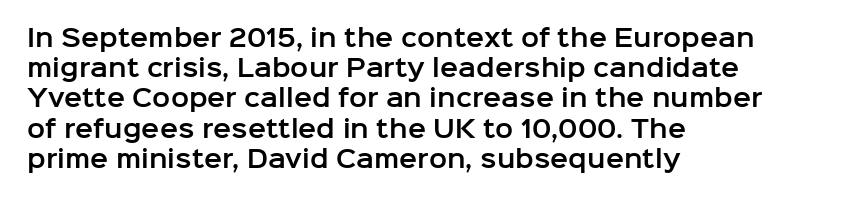
{"italic": "no", "underline": "no", "align": "left", "line_spacing": "normal", "line_spacing_ratio": 1.26, "letter_spacing": "normal", "letter_spacing_em": 0.0, "glyph_px": 24}
